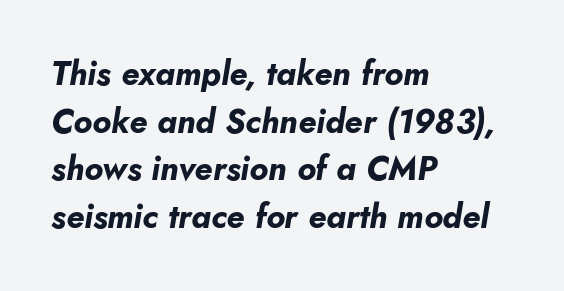
The image shows 33 px bold type, italic (leaning right); set left-aligned, normal line spacing (1.44x), normal letter spacing, not underlined; low stroke contrast and a small x-height.
